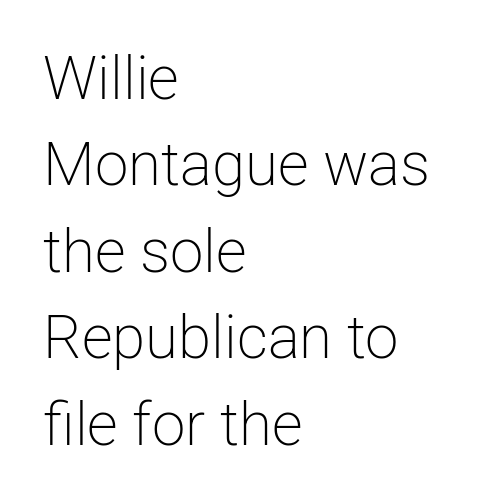
{"serif": "no", "italic": "no", "bold": "no", "weight": "light", "width": "normal", "stroke_contrast": "low", "x_height": "medium", "monospaced": "no", "underline": "no", "align": "left", "line_spacing": "normal", "line_spacing_ratio": 1.44, "letter_spacing": "normal", "letter_spacing_em": 0.0, "glyph_px": 60}
